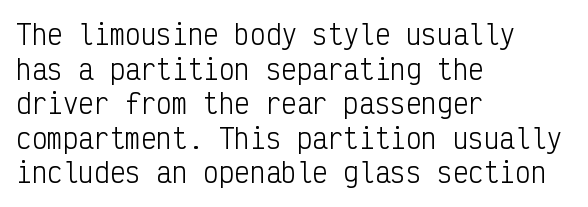
Q: Is the text bold? A: No.
Q: Is the text italic (slanted)? A: No, it is upright.
Q: Is the text underlined? A: No.
Q: How is the paragraph aligned? A: Left-aligned.
Q: Is the spacing between letters normal or unusually wide? A: Normal.
Q: Is the spacing between lines tight, normal or loose? A: Normal.
